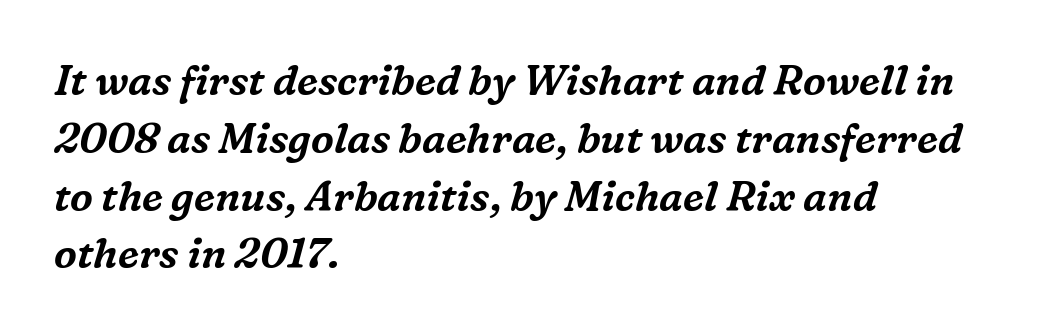
{"serif": "yes", "italic": "yes", "lean": "right", "slant_degrees": 16, "width": "normal", "stroke_contrast": "medium", "x_height": "medium", "monospaced": "no", "underline": "no", "align": "left", "line_spacing": "normal", "line_spacing_ratio": 1.41, "letter_spacing": "normal", "letter_spacing_em": 0.0, "glyph_px": 41}
